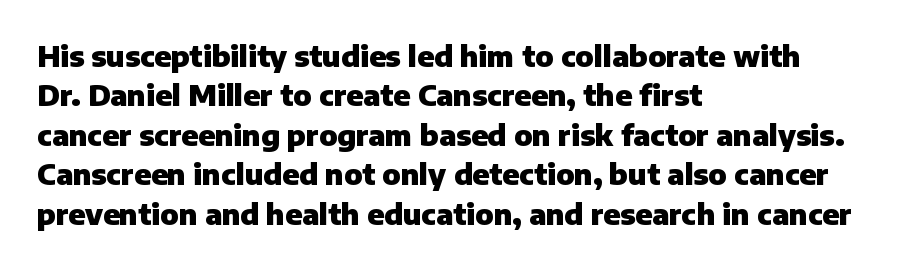
The image shows 29 px heavy sans-serif type, upright; set left-aligned, normal line spacing (1.36x), normal letter spacing, not underlined; low stroke contrast and a medium x-height.
